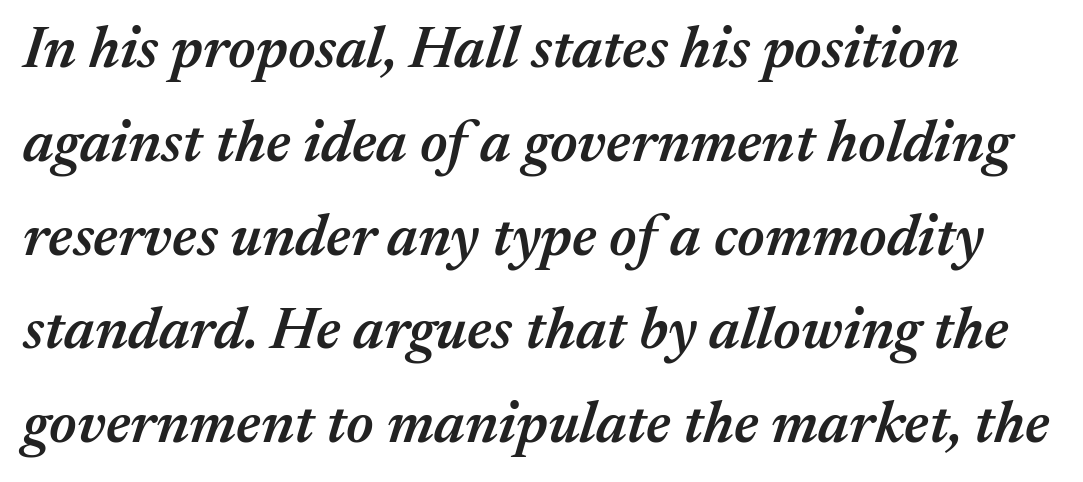
The image shows 59 px semibold type, italic (leaning right); set normal line spacing (1.59x), normal letter spacing, not underlined; medium stroke contrast and a medium x-height.
